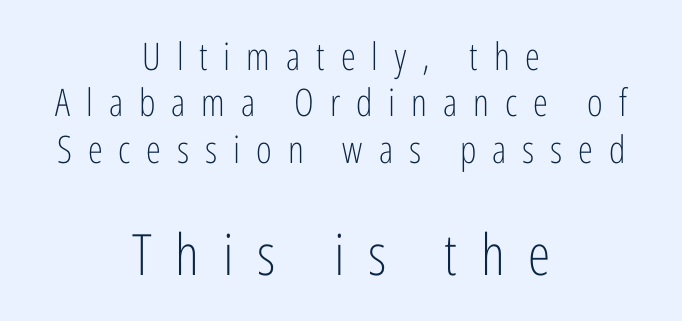
Q: Is the text bold? A: No.
Q: Is the text italic (slanted)? A: No, it is upright.
Q: Is the typeface a serif or a sans-serif typeface? A: Sans-serif.
Q: Is the text underlined? A: No.
Q: How is the paragraph aligned? A: Centered.
Q: Is the spacing between letters normal or unusually wide? A: Unusually wide.
Q: Which block of text is set in a larger size, the first (top) or the second (bottom)? A: The second (bottom) one.
Q: Width (condensed, normal, or wide)? A: Condensed.
Q: Stroke contrast? A: Low.
Q: x-height? A: Medium.
Q: Monospaced? A: No.
